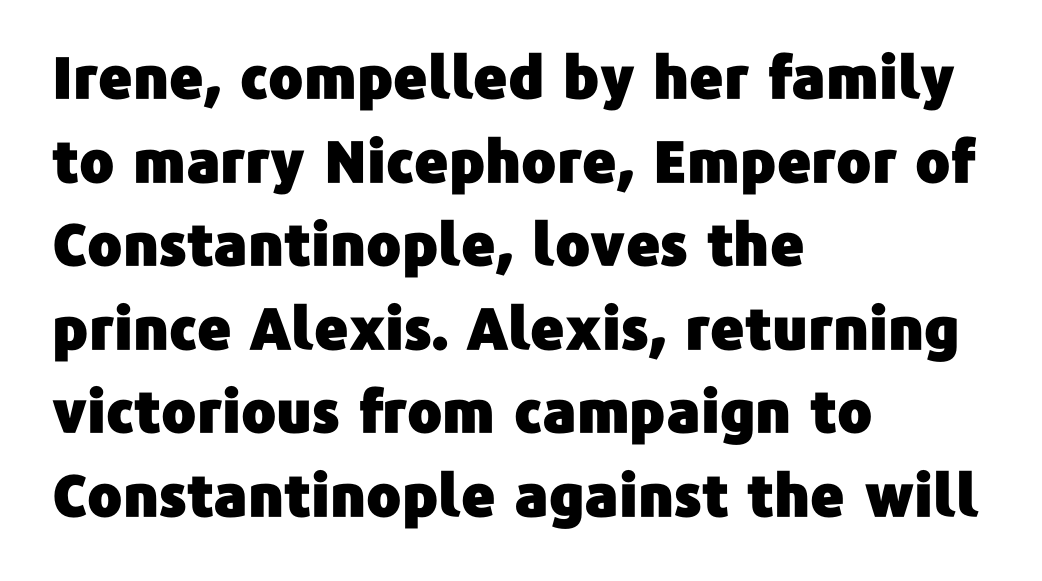
Q: Is the text italic (slanted)? A: No, it is upright.
Q: Is the typeface a serif or a sans-serif typeface? A: Sans-serif.
Q: Is the text underlined? A: No.
Q: How is the paragraph aligned? A: Left-aligned.
Q: Is the spacing between letters normal or unusually wide? A: Normal.
Q: Is the spacing between lines tight, normal or loose? A: Normal.
Q: Width (condensed, normal, or wide)? A: Normal.
Q: Stroke contrast? A: Low.
Q: x-height? A: Medium.
Q: Monospaced? A: No.
